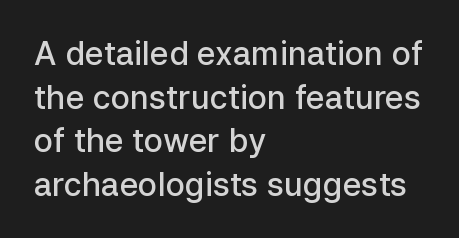
The image shows 32 px semibold sans-serif type, upright; set left-aligned, normal line spacing (1.36x), normal letter spacing, not underlined; low stroke contrast and a medium x-height.
